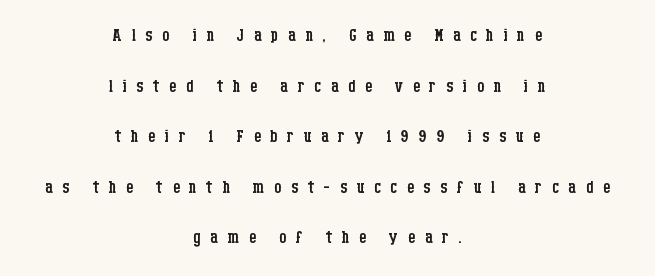
The image shows 23 px text type, upright; set centered, loose line spacing (2.2x), unusually wide letter spacing (+0.41 em), not underlined.
